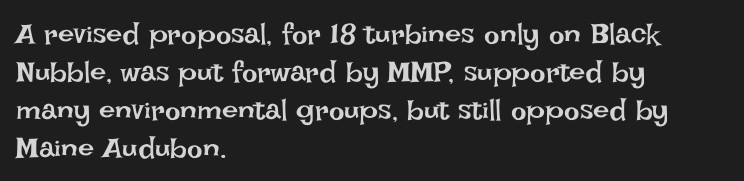
This rendering uses left alignment, leaving the right contour irregular. Every character sits straight up, as roman type does. The rendering uses a moderate line-height, typical for paragraphs. Spacing verdict: proportional, widths tailored to each character. Weight class: somewhere from thin through regular.
